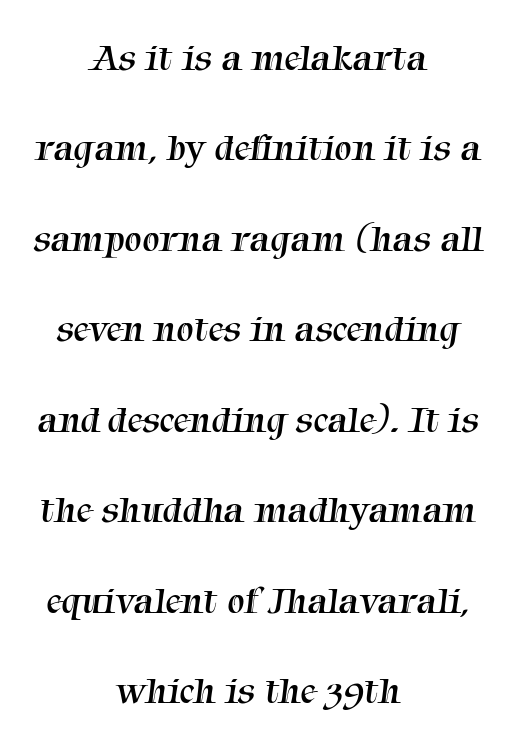
The image shows 39 px regular-weight serif type; set centered, loose line spacing (2.32x), normal letter spacing, not underlined; medium stroke contrast and a medium x-height.
